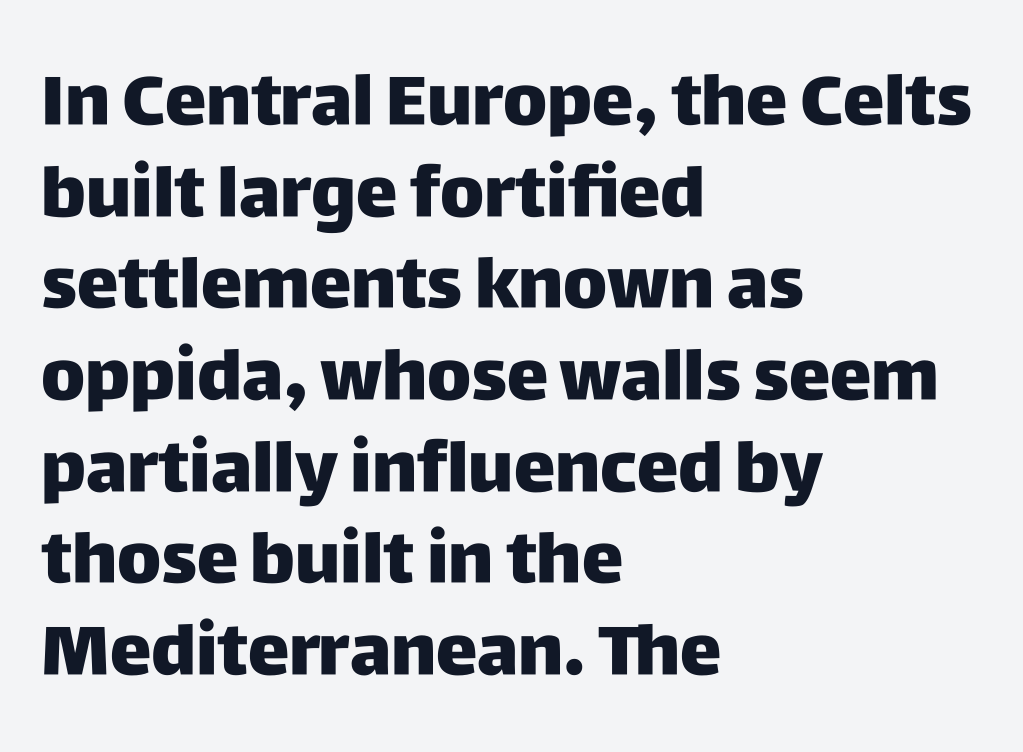
{"serif": "no", "italic": "no", "width": "normal", "stroke_contrast": "low", "x_height": "large", "monospaced": "no", "underline": "no", "align": "left", "line_spacing": "normal", "line_spacing_ratio": 1.31, "letter_spacing": "normal", "letter_spacing_em": 0.0, "glyph_px": 70}
